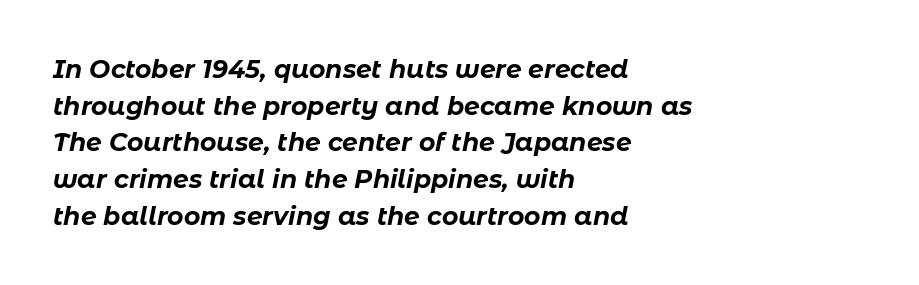
The image shows 25 px bold type, italic (leaning right); set left-aligned, normal line spacing (1.47x), normal letter spacing, not underlined.
